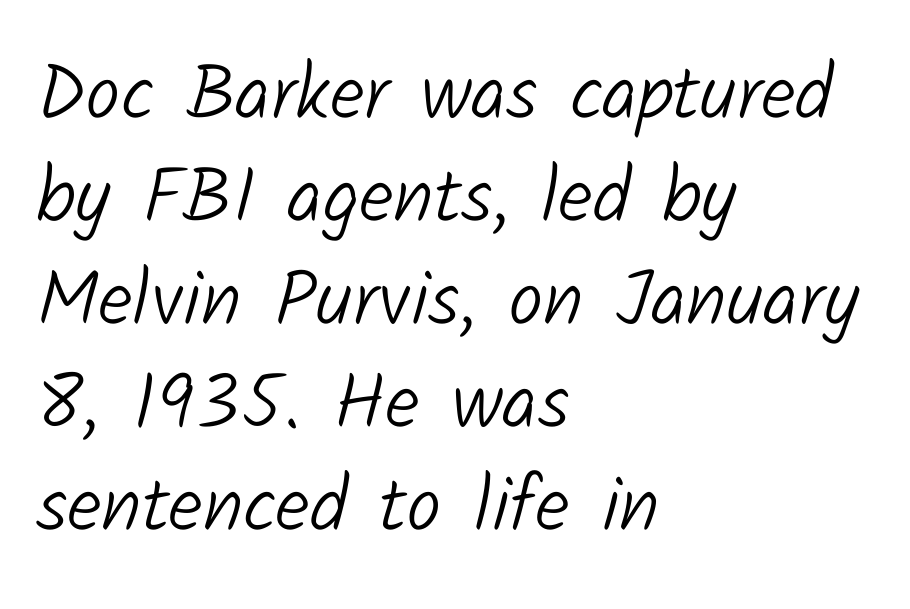
{"serif": "no", "bold": "no", "weight": "light", "width": "normal", "stroke_contrast": "low", "x_height": "medium", "monospaced": "no", "underline": "no", "align": "left", "line_spacing": "normal", "line_spacing_ratio": 1.32, "letter_spacing": "normal", "letter_spacing_em": 0.0, "glyph_px": 78}
